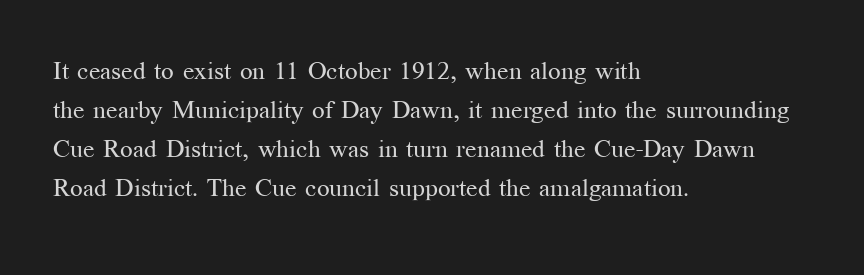
{"italic": "no", "bold": "no", "underline": "no", "align": "left", "line_spacing": "normal", "line_spacing_ratio": 1.56, "letter_spacing": "normal", "letter_spacing_em": 0.0, "glyph_px": 25}
